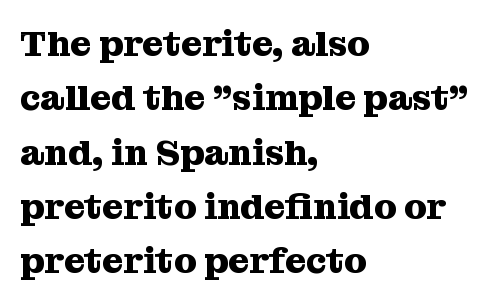
The image shows 36 px heavy serif type, upright; set left-aligned, normal line spacing (1.51x), normal letter spacing, not underlined; medium stroke contrast and a medium x-height.
